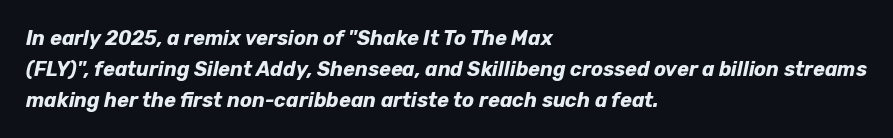
Q: Is the text bold? A: Yes.
Q: Is the text italic (slanted)? A: Yes, it leans right by about 12 degrees.
Q: Is the text underlined? A: No.
Q: How is the paragraph aligned? A: Left-aligned.
Q: Is the spacing between letters normal or unusually wide? A: Normal.
Q: Is the spacing between lines tight, normal or loose? A: Normal.
